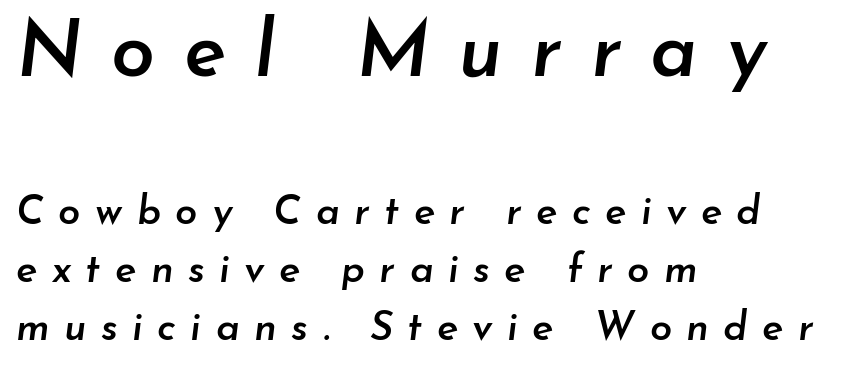
The image shows 79 px semibold type, italic (leaning right); set left-aligned, normal line spacing (1.45x), unusually wide letter spacing (+0.36 em), not underlined; the first (top) block is 1.98x larger; low stroke contrast and a small x-height.
